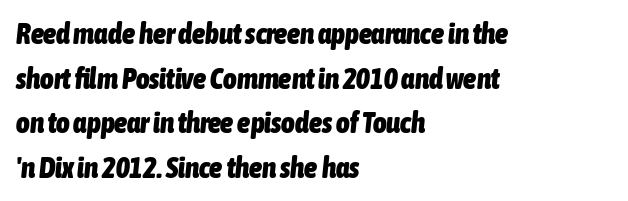
Bold? Absolutely — the strokes are thick and heavy. Character widths vary here, with narrow letters taking less room than wide ones. Observe the ordinary spacing: letters are neighbours, not strangers. Summary of vertical rhythm: regular, with standard interline spacing. An italicized treatment has been applied to the whole sample.
